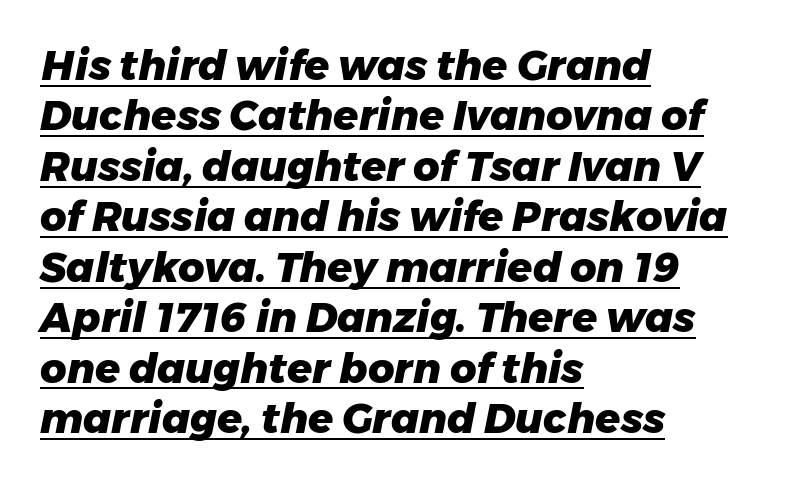
The image shows 41 px heavy type, italic (leaning right); set left-aligned, line spacing 1.23x, normal letter spacing, underlined; low stroke contrast and a medium x-height.
